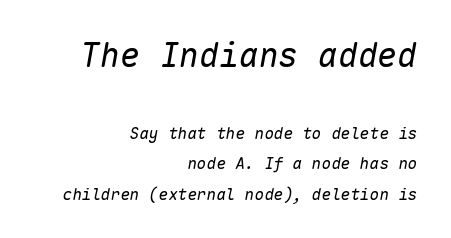
Q: Is the text bold? A: No.
Q: Is the text italic (slanted)? A: Yes, it leans right by about 10 degrees.
Q: Is the text underlined? A: No.
Q: How is the paragraph aligned? A: Right-aligned.
Q: Is the spacing between letters normal or unusually wide? A: Normal.
Q: Is the spacing between lines tight, normal or loose? A: Loose.
Q: Which block of text is set in a larger size, the first (top) or the second (bottom)? A: The first (top) one.
Q: Width (condensed, normal, or wide)? A: Normal.
Q: Stroke contrast? A: Low.
Q: x-height? A: Medium.
Q: Monospaced? A: Yes.
